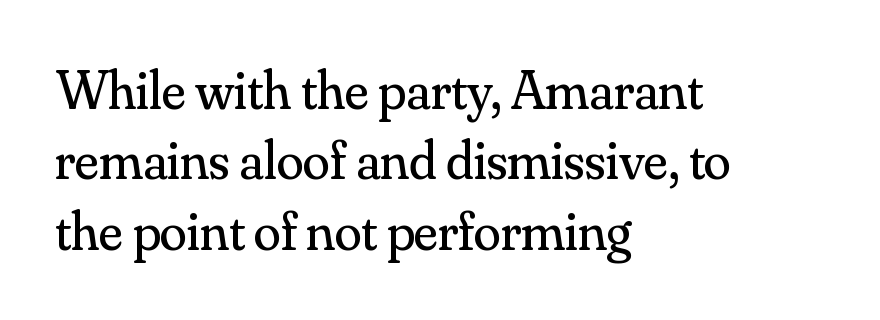
Q: Is the text bold? A: No.
Q: Is the text italic (slanted)? A: No, it is upright.
Q: Is the typeface a serif or a sans-serif typeface? A: Serif.
Q: Is the text underlined? A: No.
Q: How is the paragraph aligned? A: Left-aligned.
Q: Is the spacing between letters normal or unusually wide? A: Normal.
Q: Is the spacing between lines tight, normal or loose? A: Normal.
Q: Width (condensed, normal, or wide)? A: Normal.
Q: Stroke contrast? A: Medium.
Q: x-height? A: Small.
Q: Monospaced? A: No.
